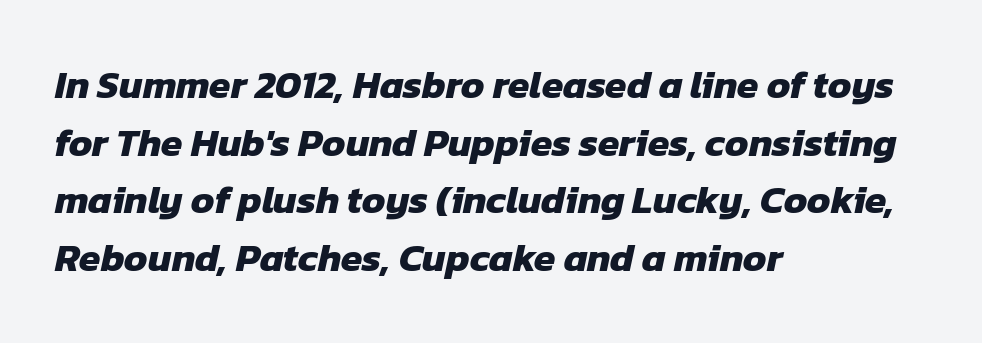
The image shows 39 px heavy sans-serif type; set left-aligned, normal line spacing (1.48x), normal letter spacing, not underlined; low stroke contrast and a medium x-height.
